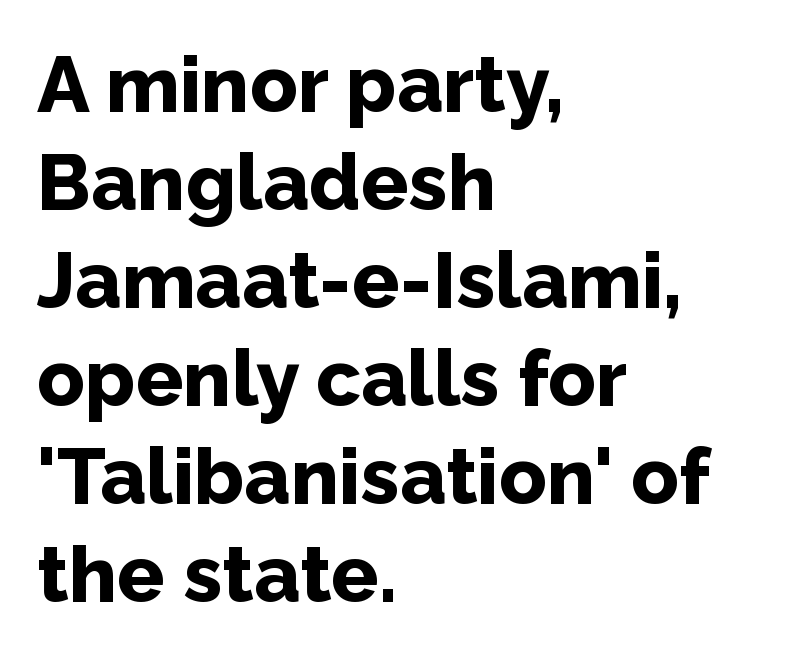
{"serif": "no", "italic": "no", "bold": "yes", "weight": "bold", "width": "normal", "stroke_contrast": "low", "x_height": "medium", "monospaced": "no", "underline": "no", "align": "left", "line_spacing_ratio": 1.24, "letter_spacing": "normal", "letter_spacing_em": 0.0, "glyph_px": 79}
